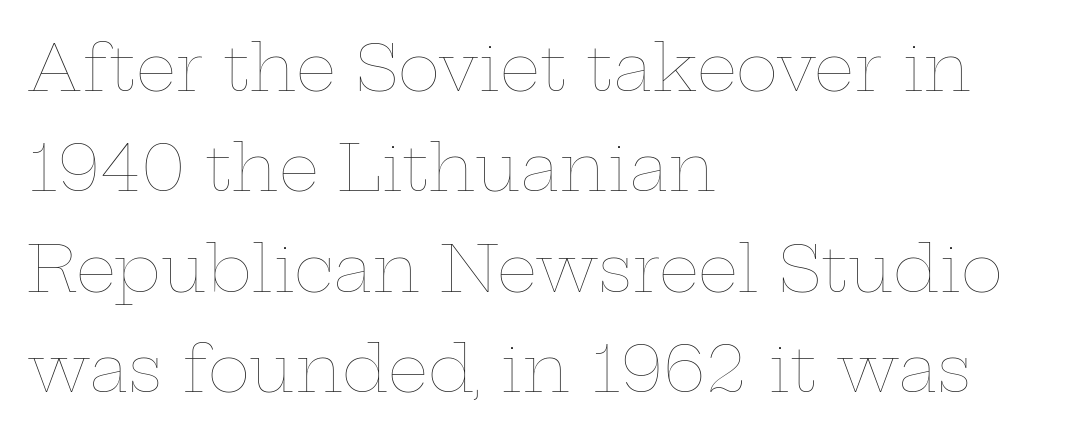
{"italic": "no", "bold": "no", "weight": "thin", "width": "wide", "stroke_contrast": "low", "x_height": "medium", "monospaced": "no", "underline": "no", "align": "left", "line_spacing": "normal", "line_spacing_ratio": 1.57, "letter_spacing": "normal", "letter_spacing_em": 0.0, "glyph_px": 64}
